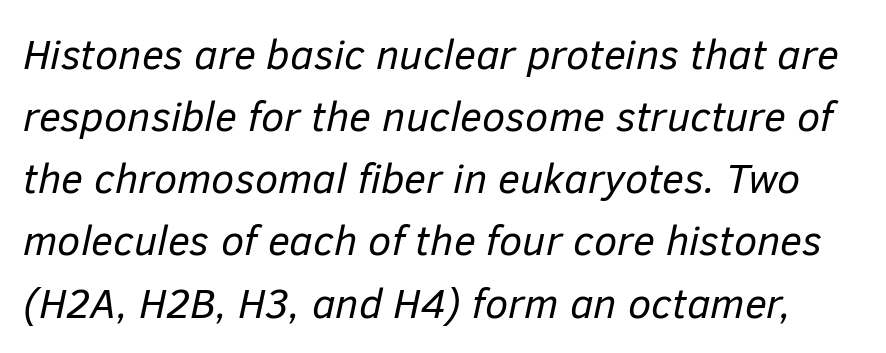
Stroke thickness stays within the range of a standard reading face or lighter. Does the lettering tilt? It does — this is italic. Interline gaps are of average width in this sample. The passage shown is typed in a proportional face where columns would drift. Quick note: underline off. There is no visible air inserted between adjacent glyphs.
